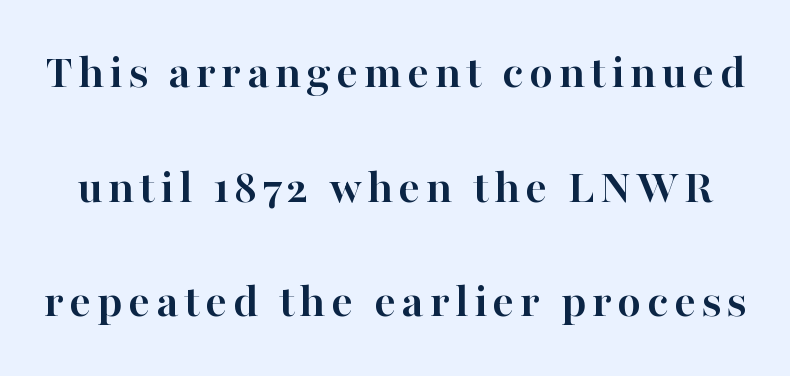
The image shows 49 px semibold serif type, upright; set loose line spacing (2.34x), not underlined; high stroke contrast and a medium x-height.
